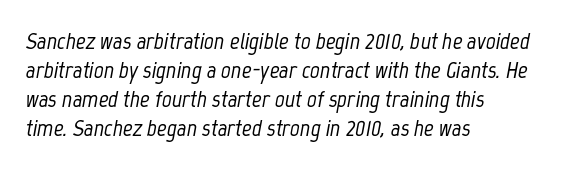
Q: Is the text italic (slanted)? A: Yes, it leans right by about 12 degrees.
Q: Is the text underlined? A: No.
Q: How is the paragraph aligned? A: Left-aligned.
Q: Is the spacing between letters normal or unusually wide? A: Normal.
